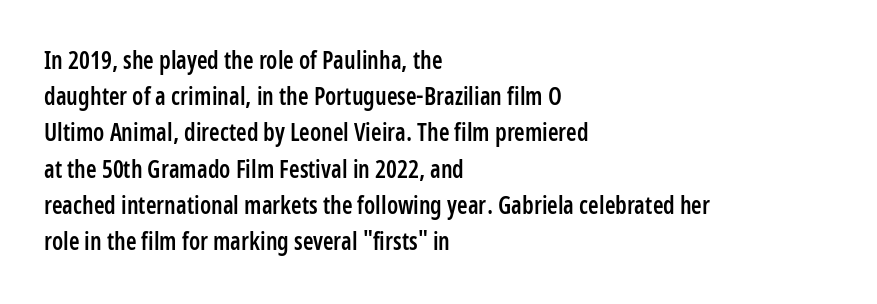
Quick note: not italic, upright. The baseline area is clear. Short and long lines alike share a common starting point at left. Students, observe: this is what conventionally led text looks like.
